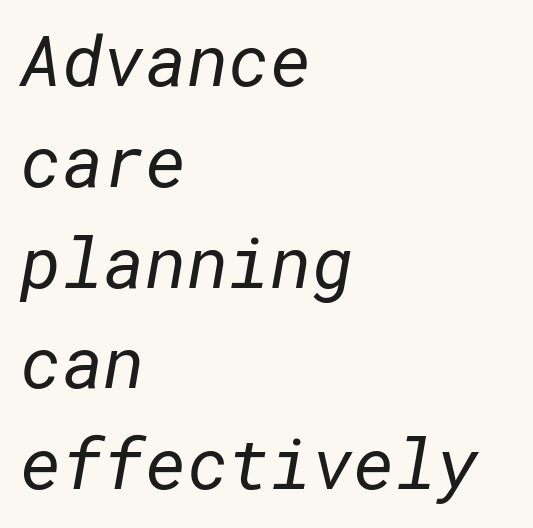
Q: Is the text bold? A: No.
Q: Is the typeface a serif or a sans-serif typeface? A: Sans-serif.
Q: Is the text underlined? A: No.
Q: How is the paragraph aligned? A: Left-aligned.
Q: Is the spacing between letters normal or unusually wide? A: Normal.
Q: Is the spacing between lines tight, normal or loose? A: Normal.
Q: Width (condensed, normal, or wide)? A: Normal.
Q: Stroke contrast? A: Low.
Q: x-height? A: Medium.
